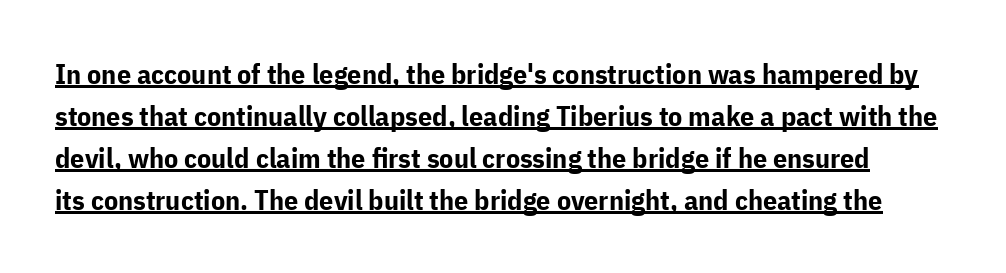
Q: Is the text bold? A: Yes.
Q: Is the text italic (slanted)? A: No, it is upright.
Q: Is the typeface a serif or a sans-serif typeface? A: Sans-serif.
Q: Is the text underlined? A: Yes.
Q: Is the spacing between letters normal or unusually wide? A: Normal.
Q: Is the spacing between lines tight, normal or loose? A: Normal.
Q: Width (condensed, normal, or wide)? A: Normal.
Q: Stroke contrast? A: Low.
Q: x-height? A: Medium.
Q: Monospaced? A: No.
